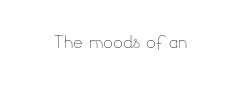
{"italic": "no", "bold": "no", "underline": "no", "align": "center", "letter_spacing": "normal", "letter_spacing_em": 0.0, "glyph_px": 23}
